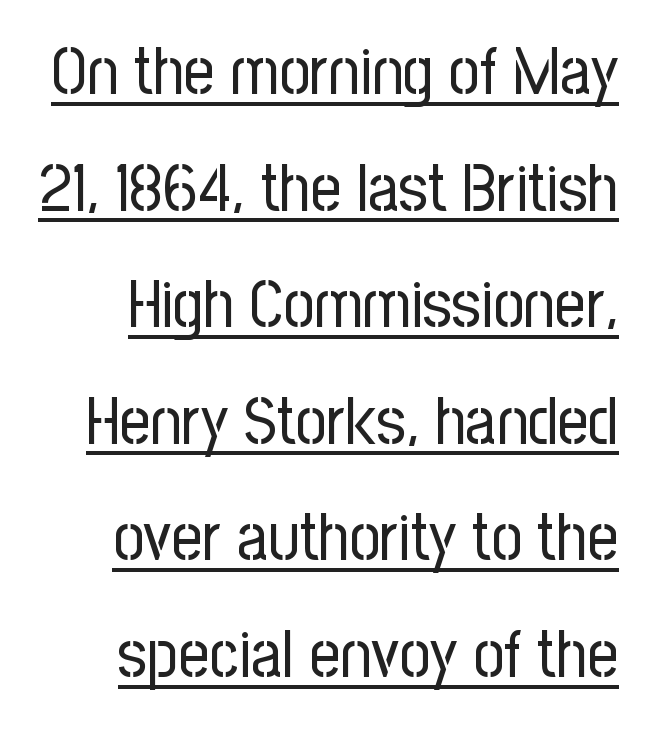
{"serif": "no", "italic": "no", "bold": "no", "weight": "regular", "width": "condensed", "stroke_contrast": "low", "x_height": "medium", "monospaced": "no", "underline": "yes", "line_spacing_ratio": 1.74, "letter_spacing": "normal", "letter_spacing_em": 0.0, "glyph_px": 67}
